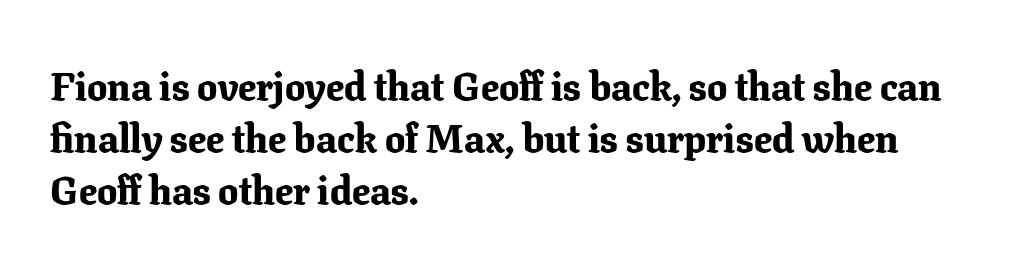
{"serif": "yes", "italic": "no", "bold": "yes", "weight": "bold", "width": "normal", "stroke_contrast": "low", "x_height": "medium", "monospaced": "no", "underline": "no", "align": "left", "line_spacing": "normal", "line_spacing_ratio": 1.3, "letter_spacing": "normal", "letter_spacing_em": 0.0, "glyph_px": 40}
